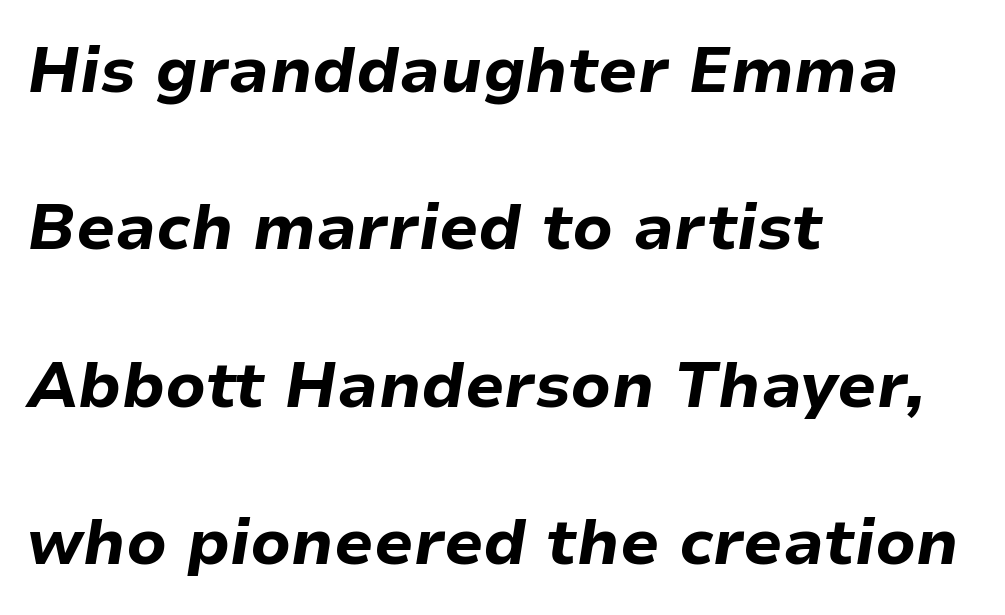
{"italic": "yes", "lean": "right", "slant_degrees": 9, "bold": "yes", "weight": "bold", "width": "normal", "stroke_contrast": "low", "x_height": "medium", "monospaced": "no", "underline": "no", "align": "left", "line_spacing": "loose", "line_spacing_ratio": 2.46, "letter_spacing": "normal", "letter_spacing_em": 0.0, "glyph_px": 64}
